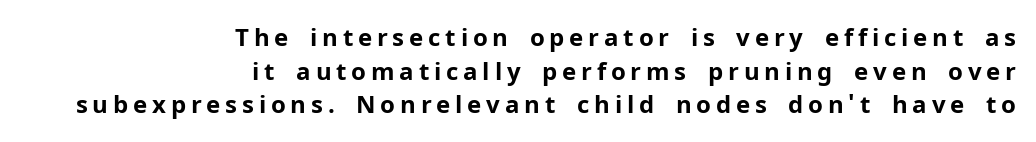
Q: Is the text bold? A: Yes.
Q: Is the text italic (slanted)? A: No, it is upright.
Q: Is the text underlined? A: No.
Q: How is the paragraph aligned? A: Right-aligned.
Q: Is the spacing between letters normal or unusually wide? A: Unusually wide.
Q: Is the spacing between lines tight, normal or loose? A: Normal.
